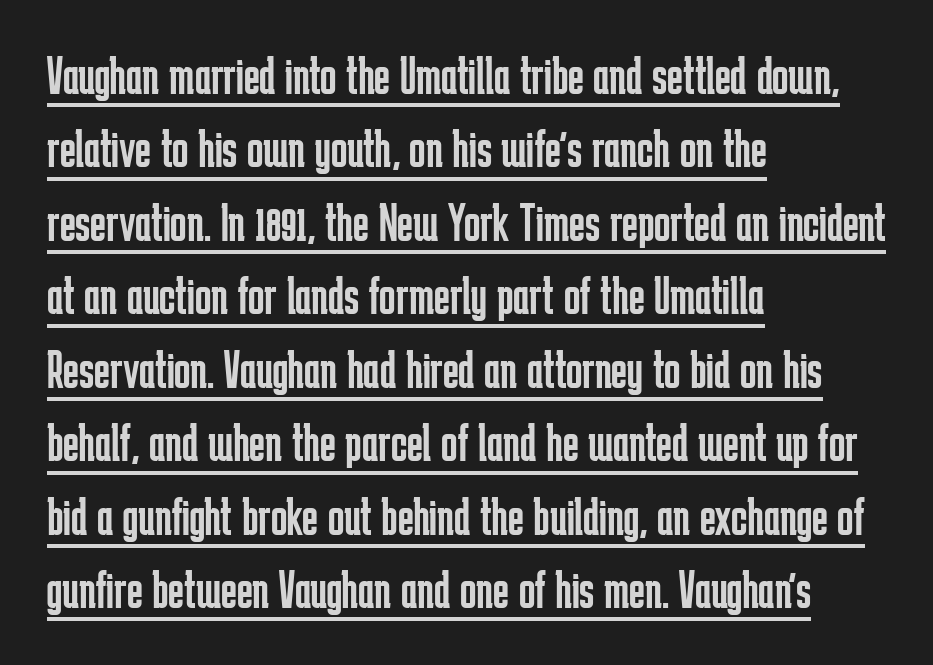
{"serif": "no", "italic": "no", "bold": "no", "weight": "regular", "width": "condensed", "stroke_contrast": "low", "x_height": "medium", "monospaced": "no", "underline": "yes", "align": "left", "line_spacing": "normal", "line_spacing_ratio": 1.36, "letter_spacing": "normal", "letter_spacing_em": 0.0, "glyph_px": 54}
